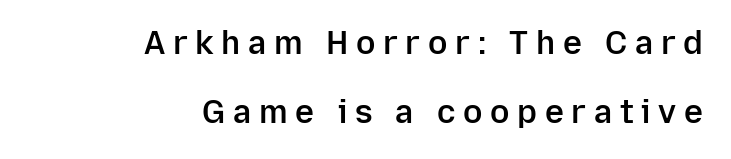
The image shows 32 px semibold sans-serif type, upright; set right-aligned, loose line spacing (2.16x), unusually wide letter spacing (+0.24 em), not underlined; low stroke contrast and a medium x-height.
